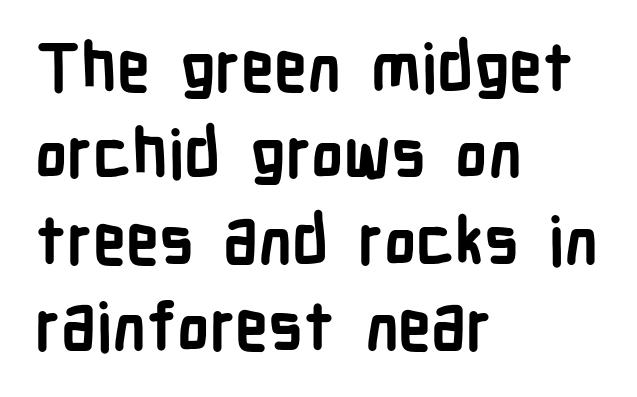
Underlining? Definitely not there. How heavy is the stroke? Heavy — this is a bold. The passage is arranged the way most books set body copy — flush left. These lines are rendered in a variable-pitch font. Baseline-to-baseline distance is the conventional proportion of letter height.
